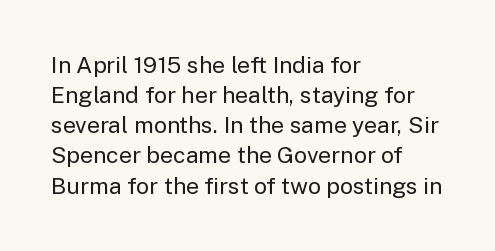
The image shows 23 px text type, upright; set left-aligned, normal line spacing (1.31x), normal letter spacing, not underlined.
